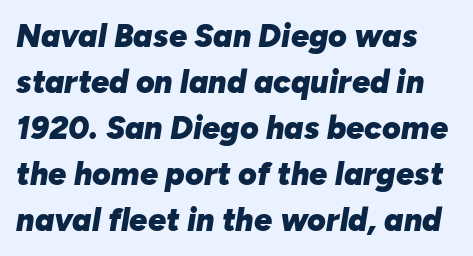
The image shows 32 px heavy type, italic (leaning right); set normal line spacing (1.44x), normal letter spacing, not underlined; low stroke contrast and a medium x-height.
